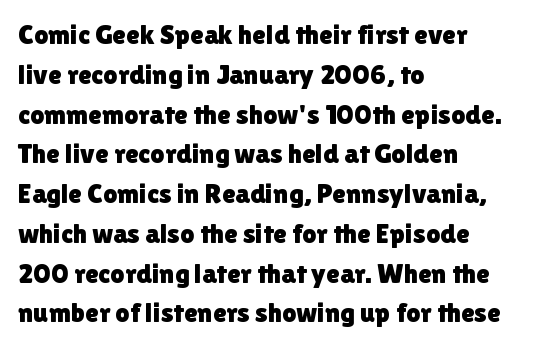
The image shows 28 px sans-serif type, upright; set left-aligned, normal line spacing (1.42x), normal letter spacing, not underlined; low stroke contrast and a medium x-height.
